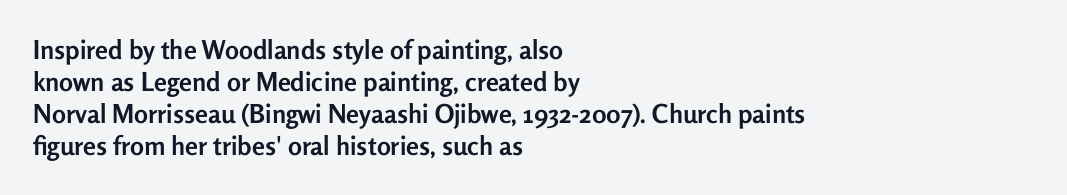
The image shows 26 px bold type, upright; set left-aligned, line spacing 1.23x, normal letter spacing, not underlined.
